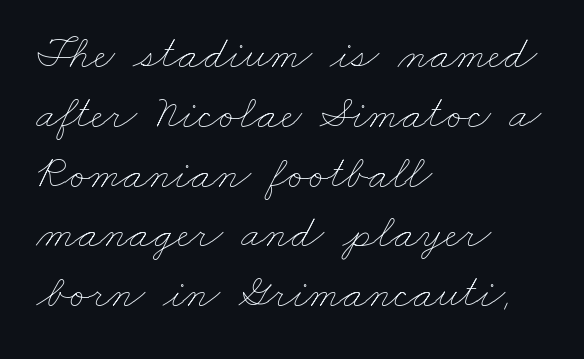
Type without underlining. Here the designer chose a conventional face with non-uniform glyph widths. Stroke thickness stays within the range of a standard reading face or lighter. The vertical gap from one line to the next is medium.
